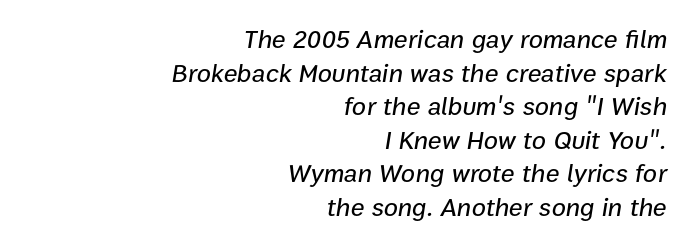
The image shows 26 px text type, italic (leaning right); set right-aligned, normal line spacing (1.29x), normal letter spacing, not underlined.
